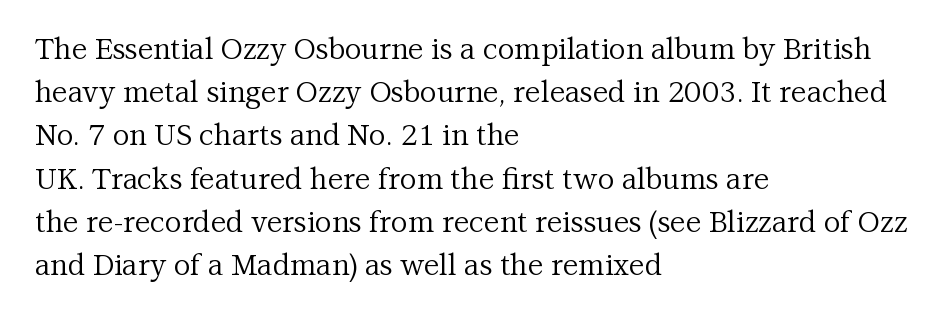
Q: Is the text bold? A: No.
Q: Is the text italic (slanted)? A: No, it is upright.
Q: Is the typeface a serif or a sans-serif typeface? A: Serif.
Q: Is the text underlined? A: No.
Q: How is the paragraph aligned? A: Left-aligned.
Q: Is the spacing between letters normal or unusually wide? A: Normal.
Q: Is the spacing between lines tight, normal or loose? A: Normal.
Q: Width (condensed, normal, or wide)? A: Normal.
Q: Stroke contrast? A: Medium.
Q: x-height? A: Medium.
Q: Monospaced? A: No.
